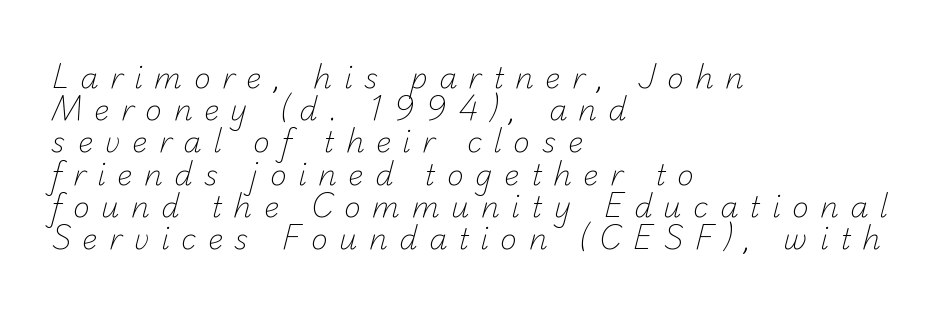
{"serif": "no", "bold": "no", "weight": "light", "width": "normal", "stroke_contrast": "low", "x_height": "small", "monospaced": "no", "underline": "no", "align": "left", "line_spacing": "tight", "line_spacing_ratio": 1.11, "letter_spacing": "wide", "letter_spacing_em": 0.39, "glyph_px": 29}
